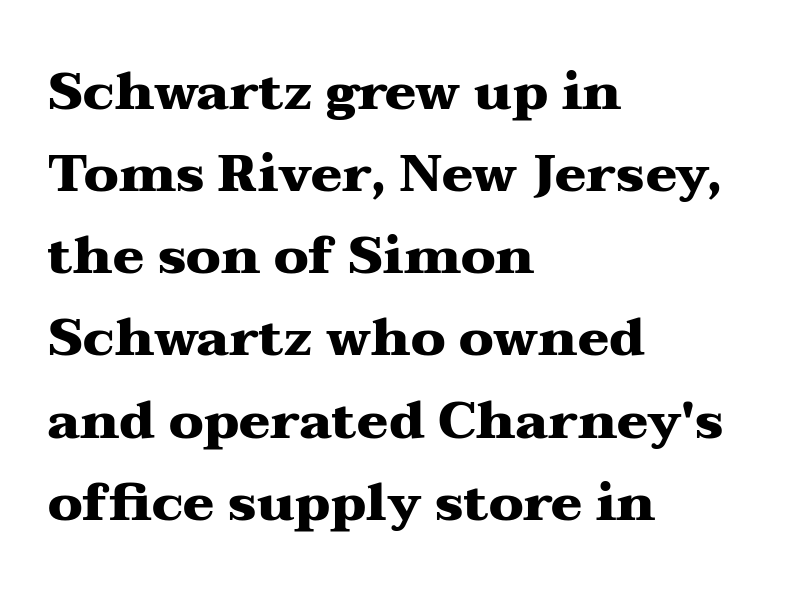
Q: Is the text bold? A: Yes.
Q: Is the text italic (slanted)? A: No, it is upright.
Q: Is the typeface a serif or a sans-serif typeface? A: Serif.
Q: Is the text underlined? A: No.
Q: How is the paragraph aligned? A: Left-aligned.
Q: Is the spacing between letters normal or unusually wide? A: Normal.
Q: Is the spacing between lines tight, normal or loose? A: Normal.
Q: Width (condensed, normal, or wide)? A: Wide.
Q: Stroke contrast? A: Medium.
Q: x-height? A: Medium.
Q: Monospaced? A: No.
